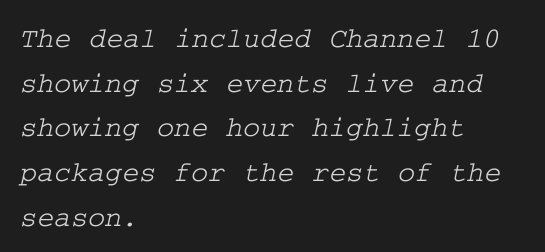
The glyphs are unaccompanied by any horizontal stroke below them. The line-height multiplier appears to be the usual default. How are the letters spaced? Ordinarily, with no added tracking. Classification — serif. One-word summary of the alignment: left.
